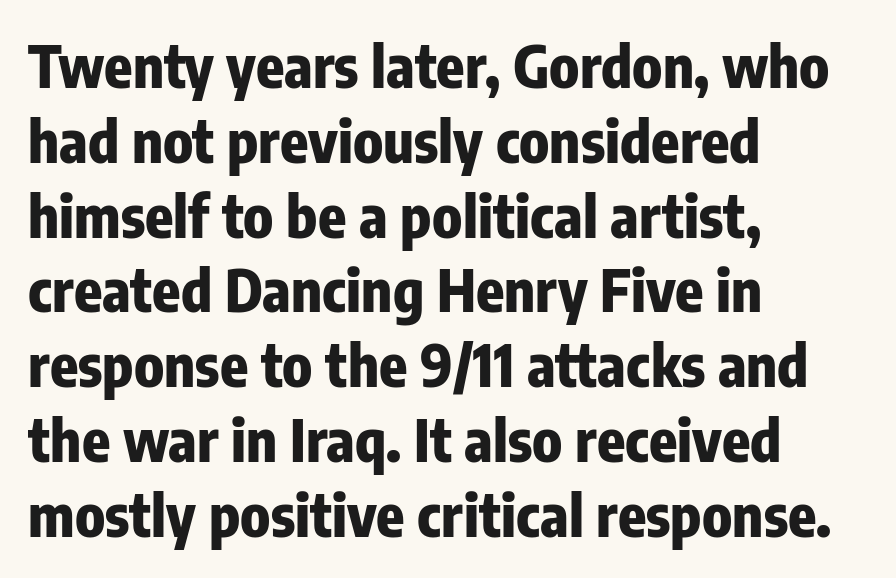
{"serif": "no", "italic": "no", "bold": "yes", "weight": "heavy", "width": "condensed", "stroke_contrast": "low", "x_height": "medium", "monospaced": "no", "underline": "no", "align": "left", "line_spacing": "normal", "line_spacing_ratio": 1.29, "letter_spacing": "normal", "letter_spacing_em": 0.0, "glyph_px": 58}
